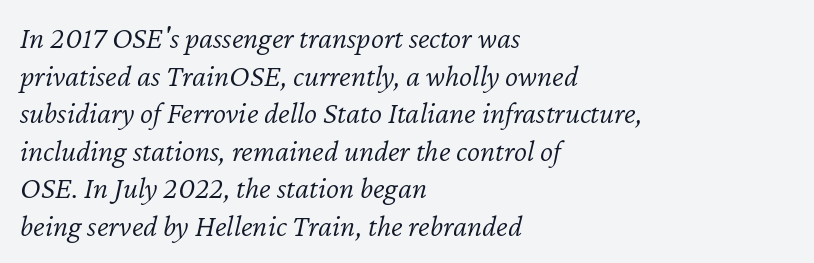
The image shows 31 px light type, italic (leaning right); set left-aligned, line spacing 1.21x, normal letter spacing, not underlined; low stroke contrast and a medium x-height.
